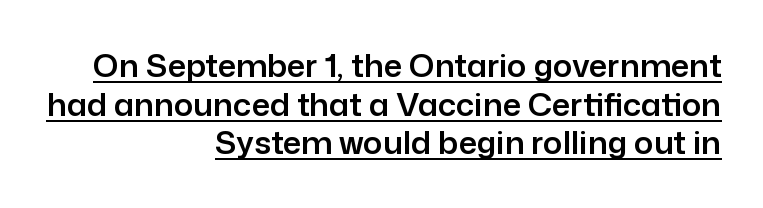
Q: Is the text italic (slanted)? A: No, it is upright.
Q: Is the typeface a serif or a sans-serif typeface? A: Sans-serif.
Q: Is the text underlined? A: Yes.
Q: How is the paragraph aligned? A: Right-aligned.
Q: Is the spacing between letters normal or unusually wide? A: Normal.
Q: Width (condensed, normal, or wide)? A: Normal.
Q: Stroke contrast? A: Low.
Q: x-height? A: Medium.
Q: Monospaced? A: No.
